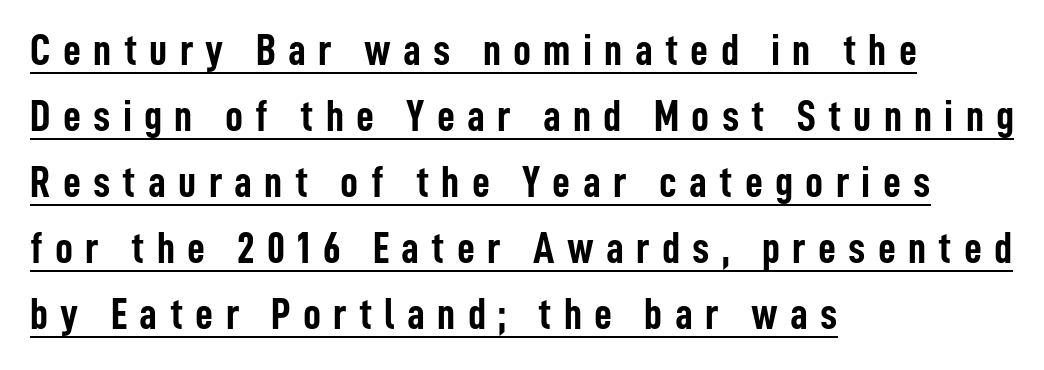
{"serif": "no", "italic": "no", "bold": "yes", "weight": "semibold", "width": "condensed", "stroke_contrast": "low", "x_height": "medium", "monospaced": "no", "underline": "yes", "align": "left", "line_spacing": "normal", "line_spacing_ratio": 1.5, "letter_spacing": "wide", "letter_spacing_em": 0.28, "glyph_px": 44}
